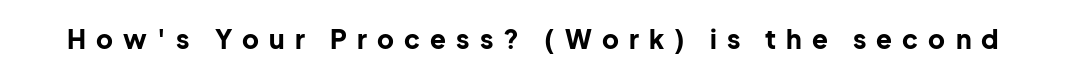
The image shows 26 px bold type, upright; set unusually wide letter spacing (+0.39 em), not underlined.
